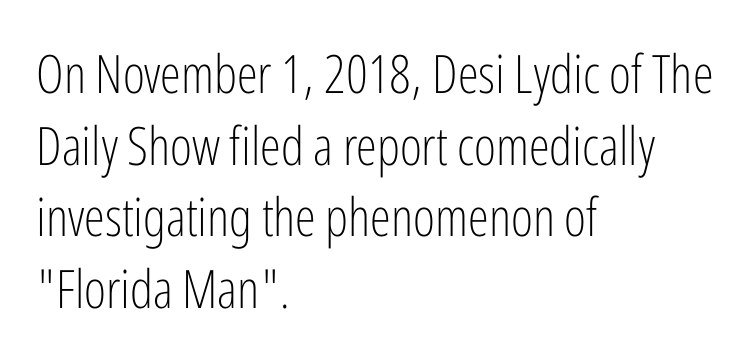
The image shows 53 px light, condensed sans-serif type, upright; set left-aligned, normal line spacing (1.35x), normal letter spacing, not underlined; low stroke contrast and a medium x-height.
